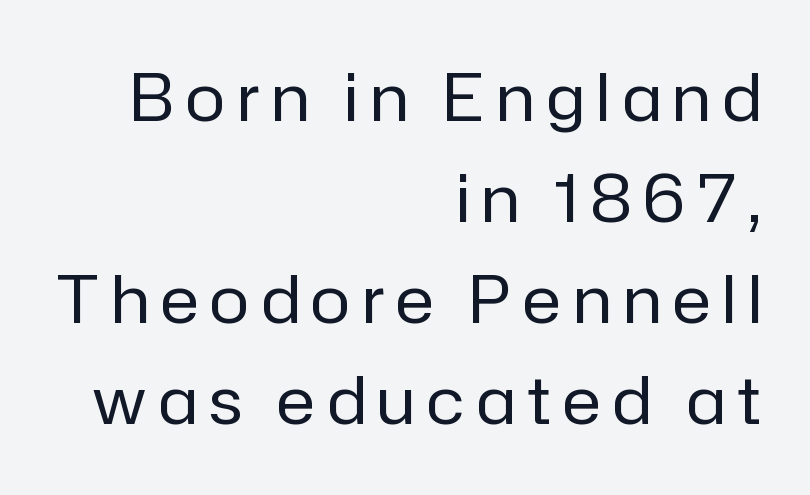
The paragraph shown leans on its right margin. The block of text has a typical density, with ordinary space between rows. Are there feet on the stems? There aren't — it's a sans. A roman cut, with each character standing at attention. Spacing verdict: proportional, widths tailored to each character. Stem width sits at or under what a default text font uses.
